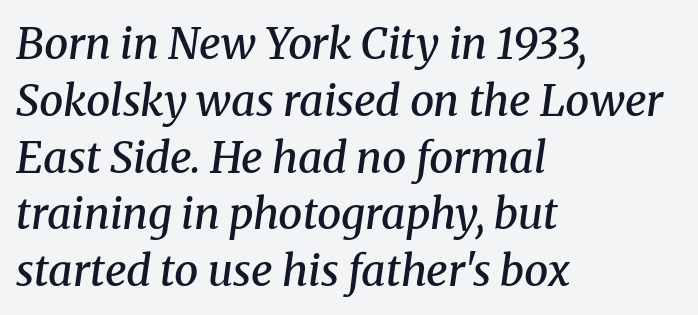
{"serif": "yes", "italic": "yes", "lean": "right", "slant_degrees": 8, "bold": "semi", "weight": "semibold", "width": "normal", "stroke_contrast": "medium", "x_height": "medium", "monospaced": "no", "underline": "no", "align": "left", "line_spacing": "normal", "line_spacing_ratio": 1.32, "letter_spacing": "normal", "letter_spacing_em": 0.0, "glyph_px": 43}
